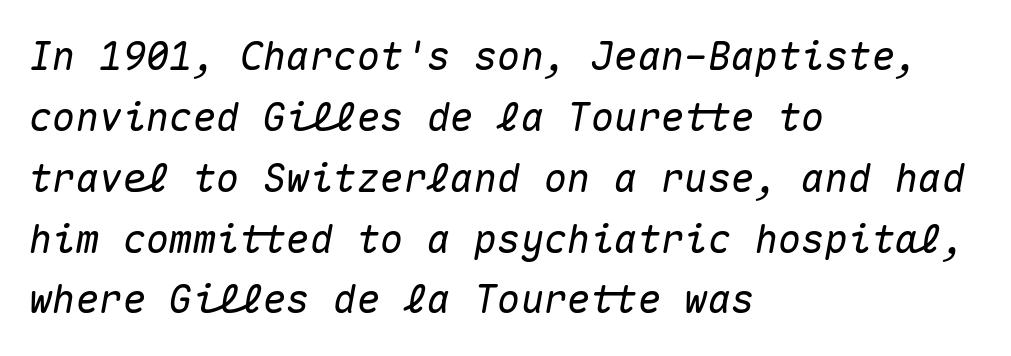
Q: Is the text italic (slanted)? A: Yes, it leans right by about 10 degrees.
Q: Is the text underlined? A: No.
Q: How is the paragraph aligned? A: Left-aligned.
Q: Is the spacing between letters normal or unusually wide? A: Normal.
Q: Is the spacing between lines tight, normal or loose? A: Normal.
Q: Width (condensed, normal, or wide)? A: Normal.
Q: Stroke contrast? A: Medium.
Q: x-height? A: Medium.
Q: Monospaced? A: Yes.
